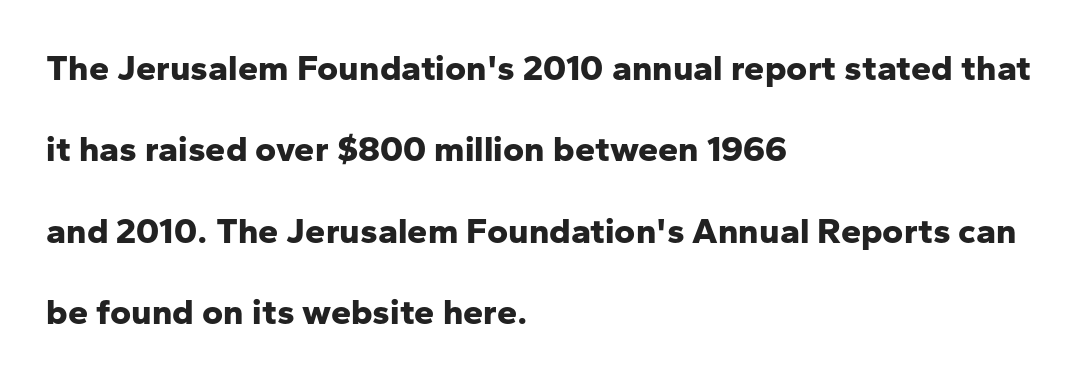
{"serif": "no", "italic": "no", "bold": "yes", "weight": "bold", "width": "normal", "stroke_contrast": "low", "x_height": "medium", "monospaced": "no", "underline": "no", "align": "left", "line_spacing": "loose", "line_spacing_ratio": 2.26, "letter_spacing": "normal", "letter_spacing_em": 0.0, "glyph_px": 36}
